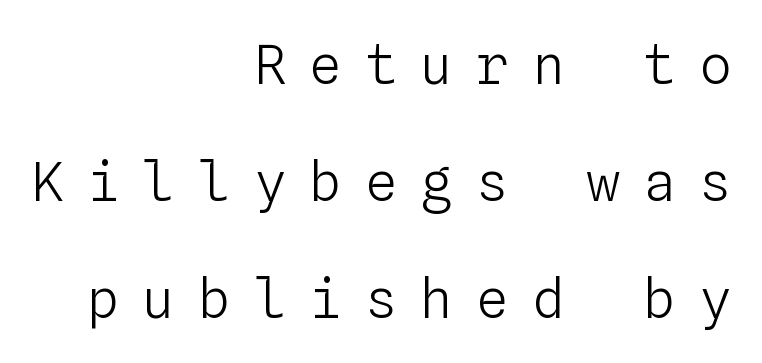
The image shows 54 px light type, upright, monospaced; set right-aligned, loose line spacing (2.17x), unusually wide letter spacing (+0.43 em), not underlined; low stroke contrast and a medium x-height.
